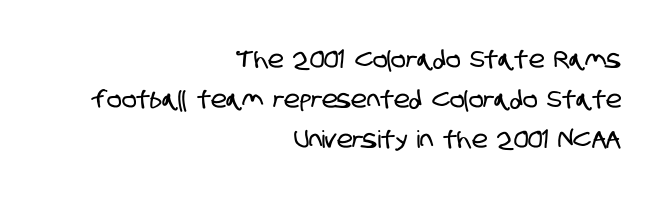
The image shows 24 px text type; set right-aligned, normal line spacing (1.67x), normal letter spacing, not underlined.
